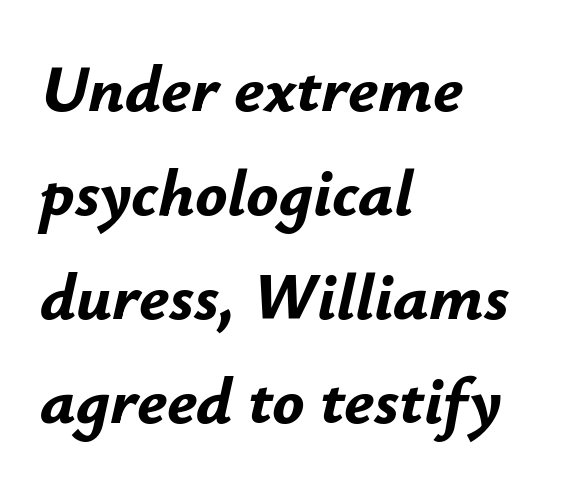
{"italic": "yes", "lean": "right", "slant_degrees": 12, "bold": "yes", "weight": "bold", "width": "normal", "stroke_contrast": "low", "x_height": "small", "monospaced": "no", "underline": "no", "align": "left", "line_spacing": "normal", "line_spacing_ratio": 1.55, "letter_spacing": "normal", "letter_spacing_em": 0.0, "glyph_px": 67}
